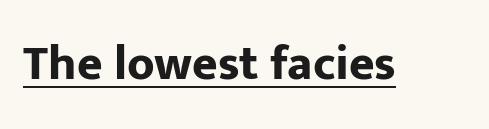
Q: Is the text bold? A: Yes.
Q: Is the text italic (slanted)? A: No, it is upright.
Q: Is the typeface a serif or a sans-serif typeface? A: Sans-serif.
Q: Is the text underlined? A: Yes.
Q: Is the spacing between letters normal or unusually wide? A: Normal.
Q: Width (condensed, normal, or wide)? A: Normal.
Q: Stroke contrast? A: Low.
Q: x-height? A: Medium.
Q: Monospaced? A: No.
